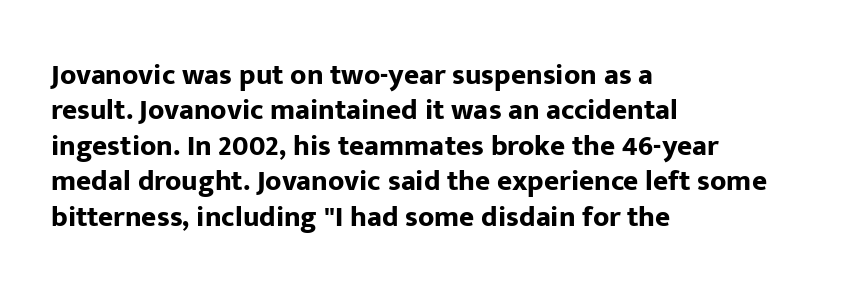
The image shows 29 px bold sans-serif type, upright; set left-aligned, line spacing 1.22x, normal letter spacing, not underlined; low stroke contrast and a medium x-height.
